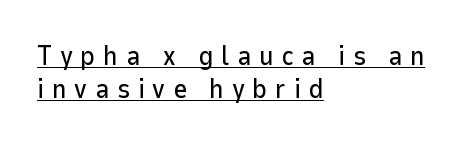
{"italic": "no", "underline": "yes", "align": "left", "line_spacing_ratio": 1.23, "letter_spacing": "wide", "letter_spacing_em": 0.29, "glyph_px": 27}
